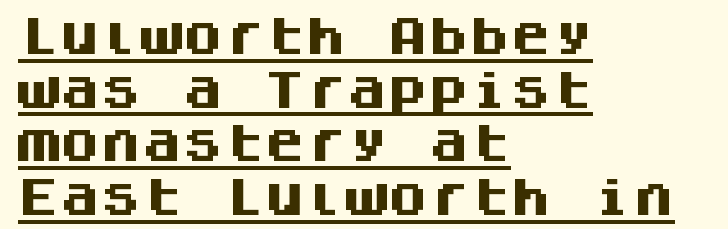
Q: Is the text bold? A: Yes.
Q: Is the text italic (slanted)? A: No, it is upright.
Q: Is the typeface a serif or a sans-serif typeface? A: Sans-serif.
Q: Is the text underlined? A: Yes.
Q: How is the paragraph aligned? A: Left-aligned.
Q: Is the spacing between letters normal or unusually wide? A: Normal.
Q: Is the spacing between lines tight, normal or loose? A: Normal.
Q: Width (condensed, normal, or wide)? A: Normal.
Q: Stroke contrast? A: Medium.
Q: x-height? A: Large.
Q: Monospaced? A: Yes.
